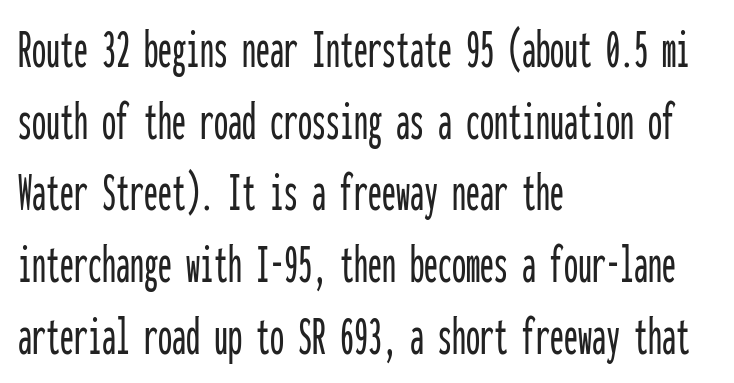
Baseline-to-baseline distance is the conventional proportion of letter height. If you drew a ruler down the left edge, every line would touch it. You can tell it's not italic because the verticals are truly vertical. The passage shown is typed in a monospace face where columns stay perfectly aligned.
